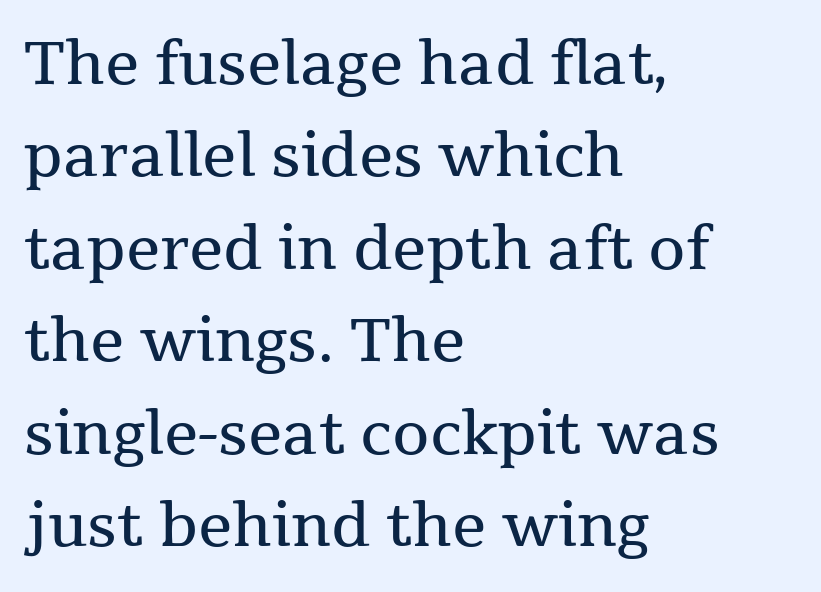
{"serif": "yes", "italic": "no", "bold": "no", "weight": "regular", "width": "normal", "stroke_contrast": "medium", "x_height": "medium", "monospaced": "no", "underline": "no", "align": "left", "line_spacing": "normal", "line_spacing_ratio": 1.54, "letter_spacing": "normal", "letter_spacing_em": 0.0, "glyph_px": 60}
